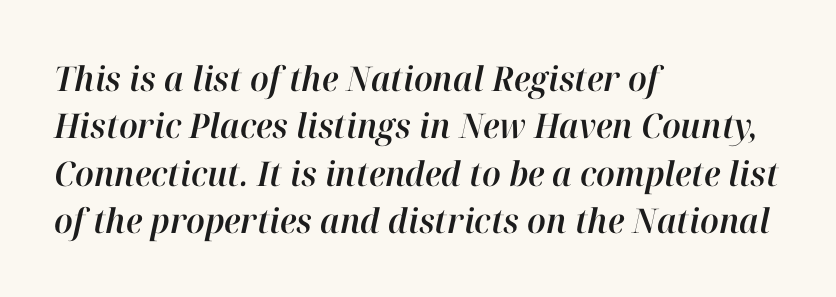
The image shows 34 px text type, italic (leaning right); set left-aligned, normal line spacing (1.39x), normal letter spacing, not underlined; high stroke contrast and a medium x-height.
